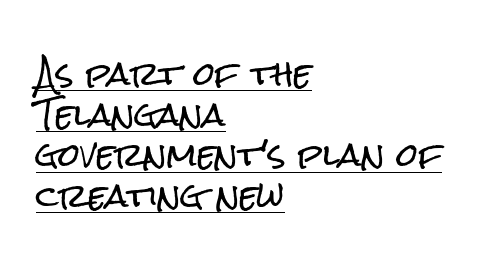
Normally led — the rows are evenly, conventionally spaced. Think of a printed novel: that variable character pitch is what you see here. Underlining? Definitely there. You can tell it's not italic because the verticals are truly vertical. The designer went with a sans here, leaving each stem footless.
